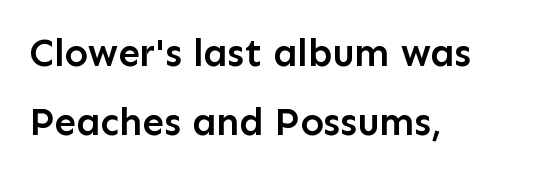
{"serif": "no", "italic": "no", "bold": "semi", "weight": "semibold", "width": "normal", "stroke_contrast": "low", "x_height": "medium", "monospaced": "no", "underline": "no", "align": "left", "line_spacing_ratio": 1.78, "letter_spacing": "normal", "letter_spacing_em": 0.0, "glyph_px": 39}
